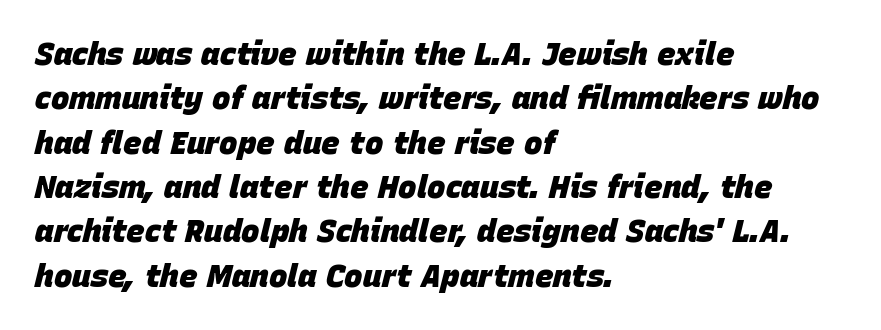
Q: Is the text bold? A: Yes.
Q: Is the text italic (slanted)? A: Yes, it leans right by about 15 degrees.
Q: Is the text underlined? A: No.
Q: How is the paragraph aligned? A: Left-aligned.
Q: Is the spacing between letters normal or unusually wide? A: Normal.
Q: Is the spacing between lines tight, normal or loose? A: Normal.
Q: Width (condensed, normal, or wide)? A: Normal.
Q: Stroke contrast? A: Low.
Q: x-height? A: Large.
Q: Monospaced? A: No.
